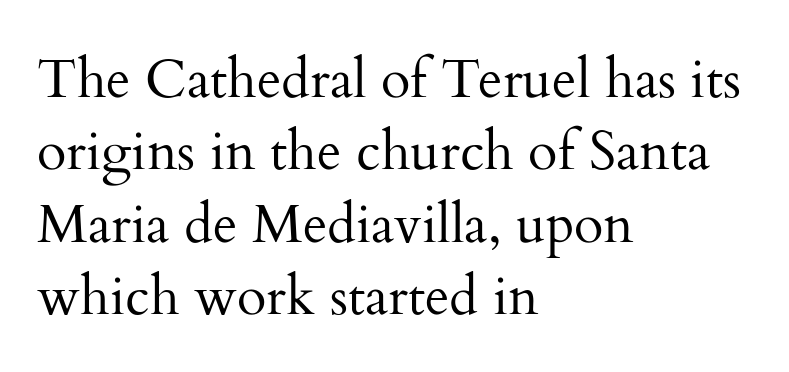
{"serif": "yes", "italic": "no", "bold": "no", "weight": "regular", "width": "normal", "stroke_contrast": "medium", "x_height": "small", "monospaced": "no", "underline": "no", "align": "left", "line_spacing": "normal", "line_spacing_ratio": 1.34, "letter_spacing": "normal", "letter_spacing_em": 0.0, "glyph_px": 54}
